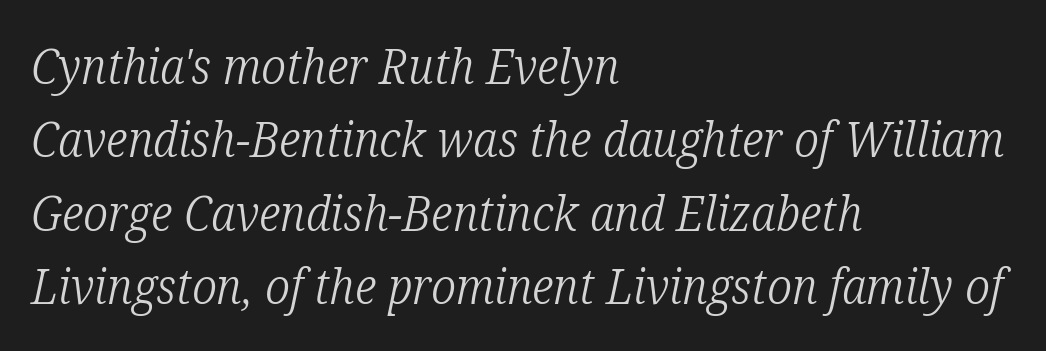
Q: Is the text bold? A: No.
Q: Is the text italic (slanted)? A: Yes, it leans right by about 12 degrees.
Q: Is the typeface a serif or a sans-serif typeface? A: Serif.
Q: Is the text underlined? A: No.
Q: How is the paragraph aligned? A: Left-aligned.
Q: Is the spacing between letters normal or unusually wide? A: Normal.
Q: Is the spacing between lines tight, normal or loose? A: Normal.
Q: Width (condensed, normal, or wide)? A: Condensed.
Q: Stroke contrast? A: Low.
Q: x-height? A: Medium.
Q: Monospaced? A: No.
